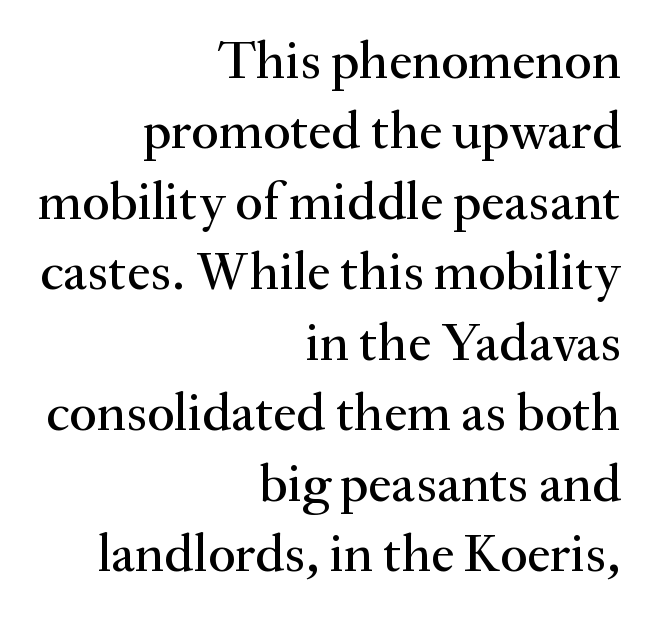
{"serif": "yes", "italic": "no", "width": "normal", "stroke_contrast": "medium", "x_height": "small", "monospaced": "no", "underline": "no", "align": "right", "line_spacing": "normal", "line_spacing_ratio": 1.33, "letter_spacing": "normal", "letter_spacing_em": 0.0, "glyph_px": 53}
